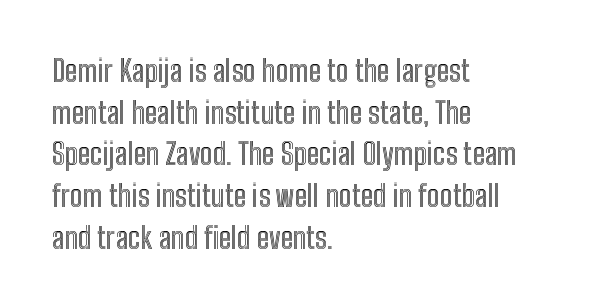
{"italic": "no", "width": "condensed", "x_height": "medium", "monospaced": "no", "underline": "no", "align": "left", "line_spacing": "normal", "line_spacing_ratio": 1.39, "letter_spacing": "normal", "letter_spacing_em": 0.0, "glyph_px": 30}
